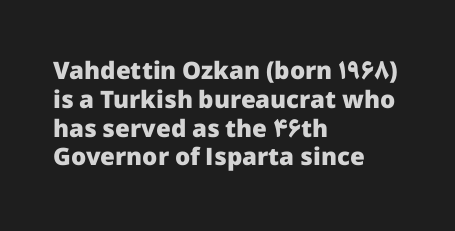
A classic flush-left, rag-right setting is used for this passage. Plenty of ink on the page — the face is bold. A typesetter would mark this as roman, not italic. In terms of letterspacing, this is plain default setting. The zone under the glyphs is completely vacant.
